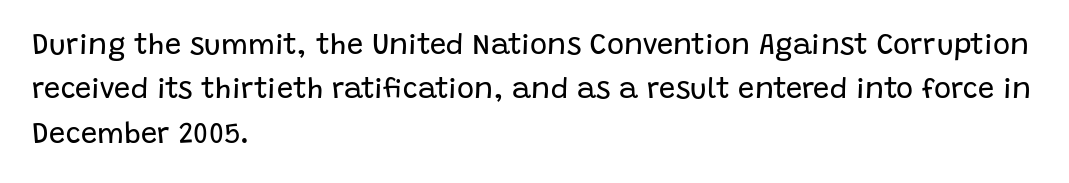
The image shows 29 px regular-weight sans-serif type, upright; set left-aligned, normal line spacing (1.53x), normal letter spacing, not underlined; low stroke contrast and a large x-height.
